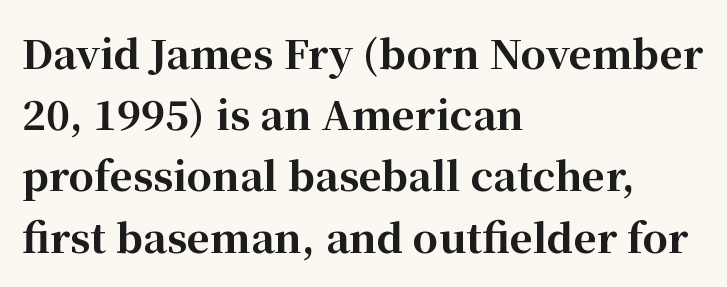
The image shows 40 px bold serif type, upright; set left-aligned, normal line spacing (1.53x), normal letter spacing, not underlined; high stroke contrast and a medium x-height.
